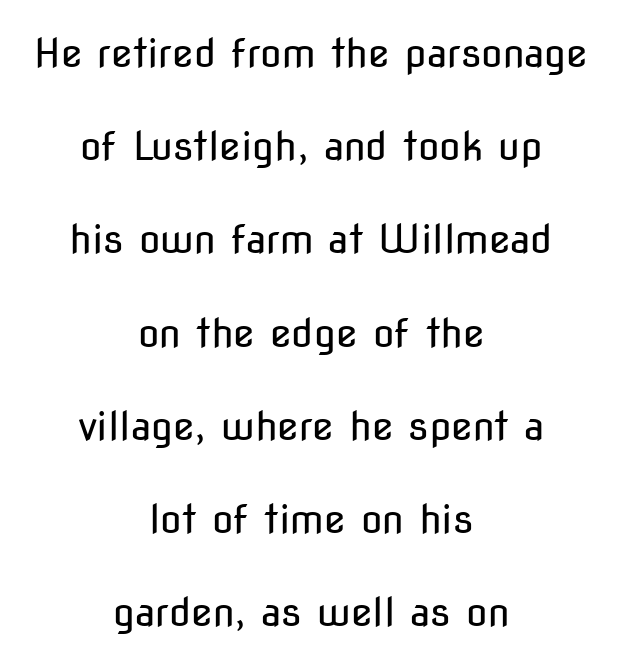
Caption: multi-line text, centered on the measure. Leading: increased. The letters look calm and open, with moderate or lighter stems. Quick note: not italic, upright.
